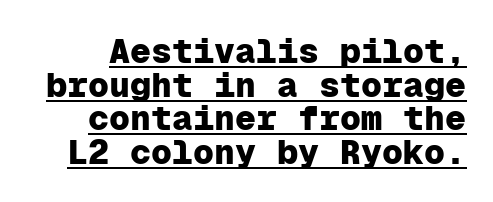
{"serif": "no", "italic": "no", "bold": "yes", "weight": "heavy", "width": "normal", "stroke_contrast": "low", "x_height": "medium", "monospaced": "yes", "underline": "yes", "line_spacing": "tight", "line_spacing_ratio": 0.96, "letter_spacing": "normal", "letter_spacing_em": 0.0, "glyph_px": 35}
